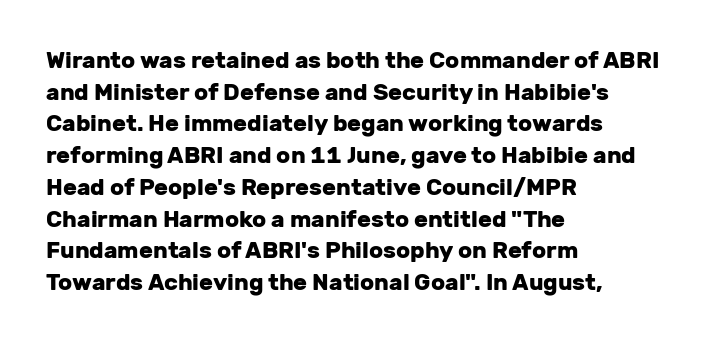
The lines are quadded left. Regular leading. Nothing unusual about the tracking: characters are spaced as the font intends. The font is running at its bold setting. Tall strokes in this sample are plumb rather than angled.
